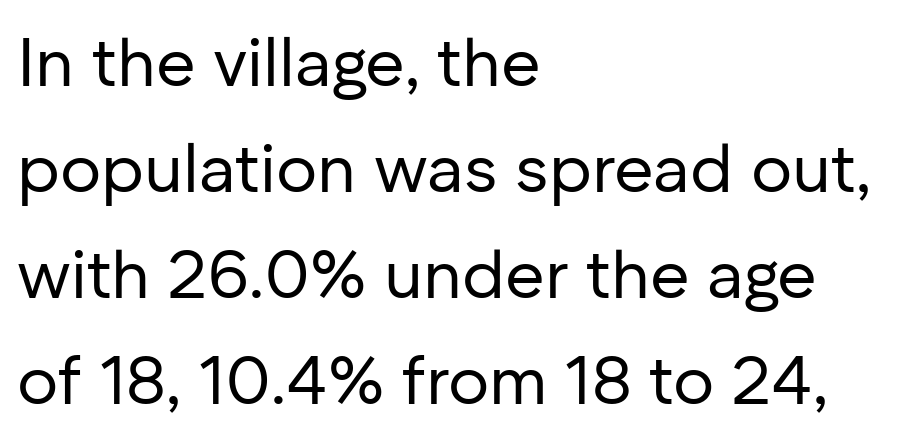
{"serif": "no", "italic": "no", "bold": "no", "weight": "regular", "width": "normal", "stroke_contrast": "low", "x_height": "medium", "monospaced": "no", "underline": "no", "align": "left", "line_spacing": "normal", "line_spacing_ratio": 1.56, "letter_spacing": "normal", "letter_spacing_em": 0.0, "glyph_px": 68}
